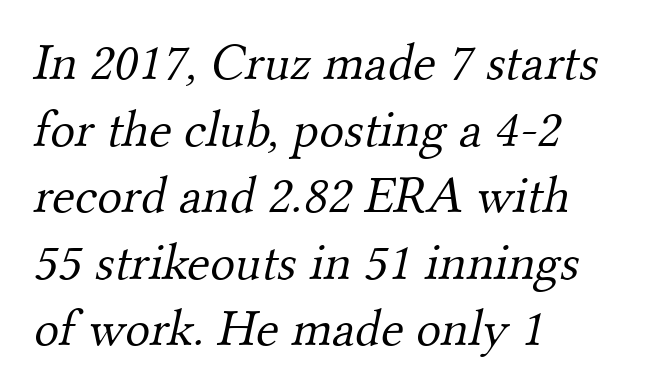
Q: Is the text bold? A: No.
Q: Is the typeface a serif or a sans-serif typeface? A: Serif.
Q: Is the text underlined? A: No.
Q: How is the paragraph aligned? A: Left-aligned.
Q: Is the spacing between letters normal or unusually wide? A: Normal.
Q: Is the spacing between lines tight, normal or loose? A: Normal.
Q: Width (condensed, normal, or wide)? A: Normal.
Q: Stroke contrast? A: Medium.
Q: x-height? A: Small.
Q: Monospaced? A: No.
